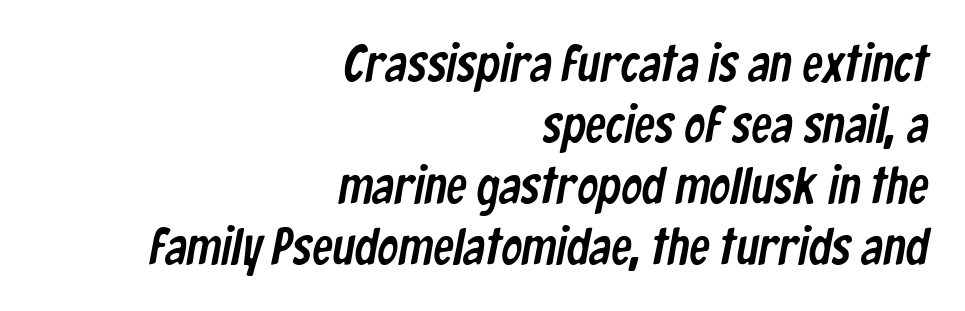
{"serif": "no", "width": "condensed", "stroke_contrast": "low", "x_height": "medium", "monospaced": "no", "underline": "no", "align": "right", "line_spacing_ratio": 1.17, "letter_spacing": "normal", "letter_spacing_em": 0.0, "glyph_px": 52}
